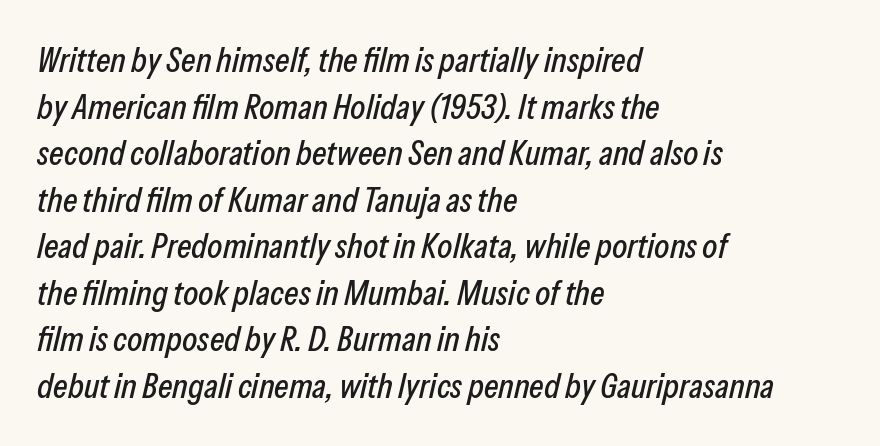
What stands out about the letter spacing? Nothing — it is the standard amount. One-word summary of the alignment: left. This rendering features lettering with no underline. How would I describe the line gaps? Plain and ordinary. Designer's note — italics engaged.
